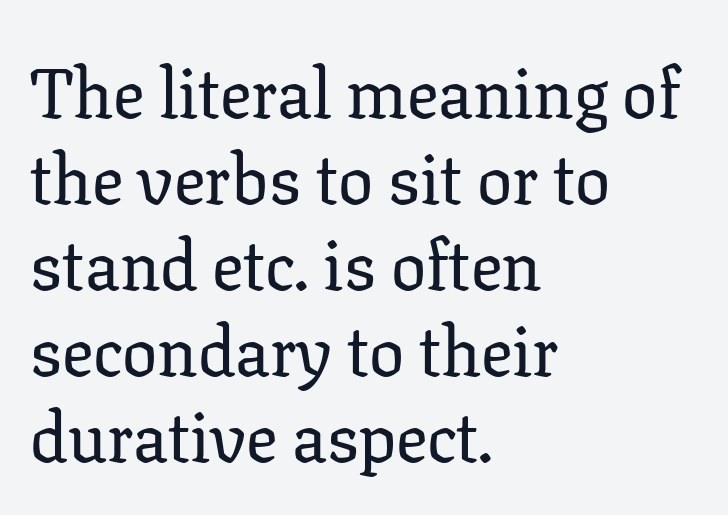
The image shows 70 px serif type, upright; set left-aligned, line spacing 1.23x, normal letter spacing, not underlined; low stroke contrast and a medium x-height.
